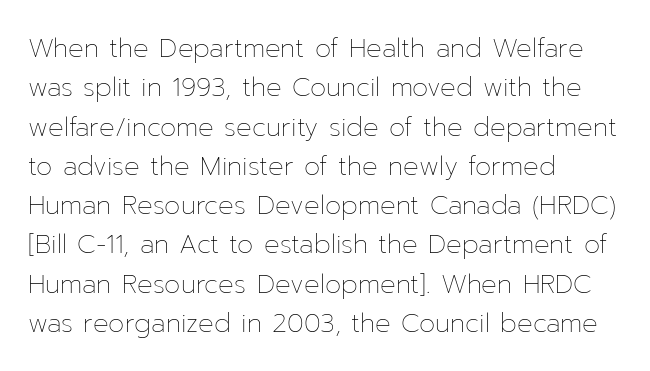
The image shows 26 px text type, upright; set left-aligned, normal line spacing (1.51x), normal letter spacing, not underlined.
